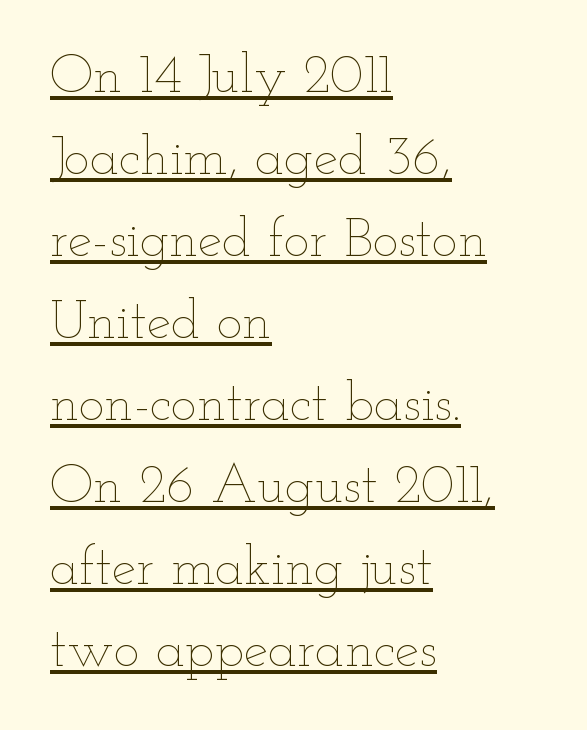
Q: Is the text bold? A: No.
Q: Is the text italic (slanted)? A: No, it is upright.
Q: Is the text underlined? A: Yes.
Q: How is the paragraph aligned? A: Left-aligned.
Q: Is the spacing between letters normal or unusually wide? A: Normal.
Q: Is the spacing between lines tight, normal or loose? A: Normal.
Q: Width (condensed, normal, or wide)? A: Wide.
Q: Stroke contrast? A: Low.
Q: x-height? A: Small.
Q: Monospaced? A: No.
